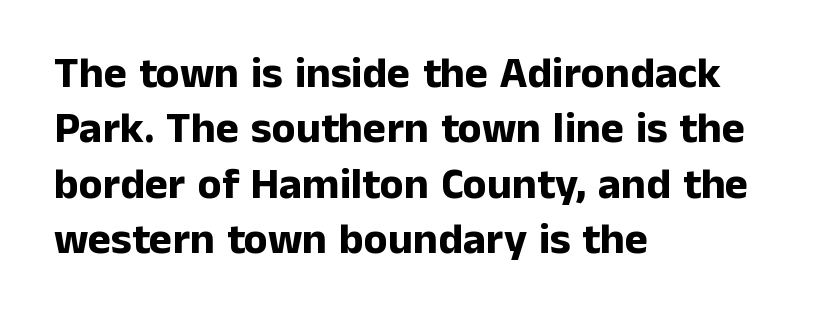
{"serif": "no", "italic": "no", "bold": "yes", "weight": "bold", "width": "normal", "stroke_contrast": "low", "x_height": "medium", "monospaced": "no", "underline": "no", "align": "left", "line_spacing": "normal", "line_spacing_ratio": 1.26, "letter_spacing": "normal", "letter_spacing_em": 0.0, "glyph_px": 44}
